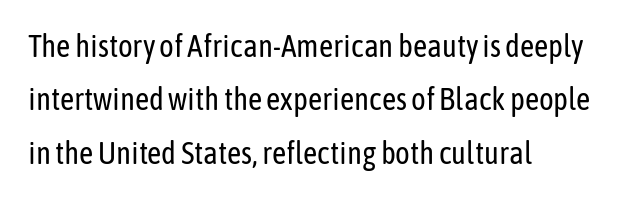
Serif or sans? Sans — the stroke terminals are bare. Caption: multi-line text, flush left, ragged right. These lines are rendered in a variable-pitch font. The font sits on the lighter half of the weight spectrum, regular included. Posture: straight, roman, zero tilt.
